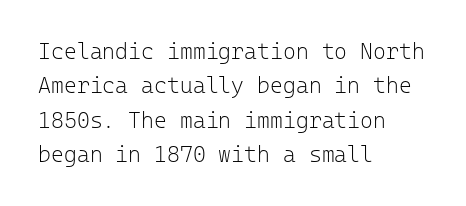
The specimen reads as upright at a glance. Is the stroke heavy? The answer is a plain regular-or-lighter. Clear beneath every line of the passage. Notice how descenders clear the ascenders below comfortably — that's standard leading.
